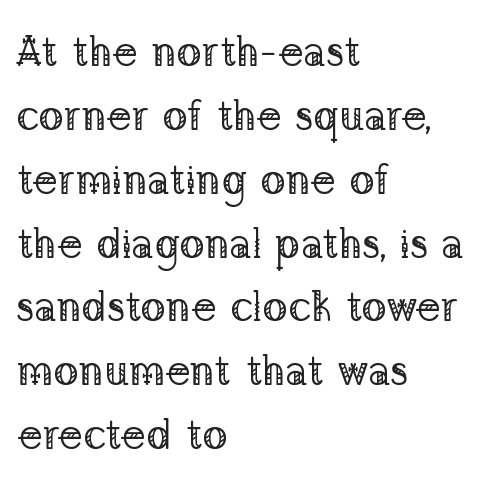
The face used here is rendered with its standard letterfit. This rendering employs a face with finishing strokes, i.e., a serif. When letters stand straight like this, we call the style roman or upright. The space directly below the letters is spotless. Where is the straight margin? On the left. Evenly set lines give the paragraph a standard silhouette.
